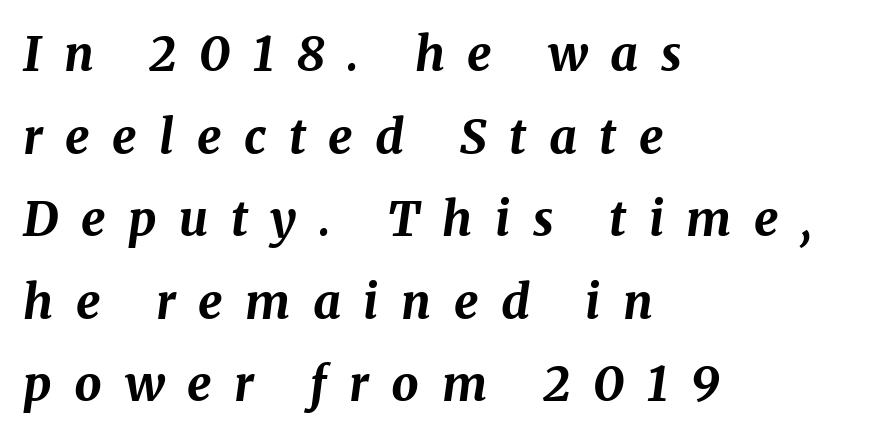
{"italic": "yes", "lean": "right", "slant_degrees": 8, "bold": "yes", "weight": "bold", "width": "normal", "stroke_contrast": "medium", "x_height": "medium", "monospaced": "no", "underline": "no", "align": "left", "line_spacing_ratio": 1.72, "letter_spacing": "wide", "letter_spacing_em": 0.47, "glyph_px": 48}
